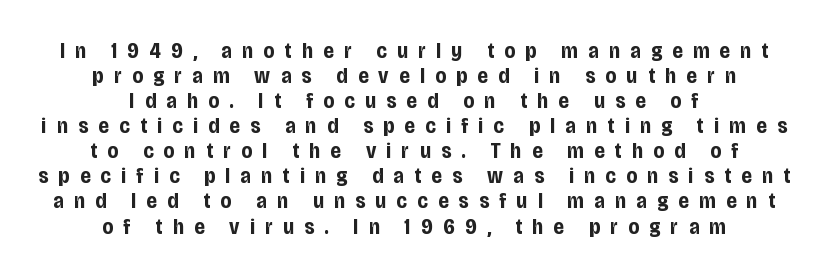
{"italic": "no", "bold": "yes", "underline": "no", "align": "center", "line_spacing": "tight", "line_spacing_ratio": 1.14, "letter_spacing": "wide", "letter_spacing_em": 0.47, "glyph_px": 22}
